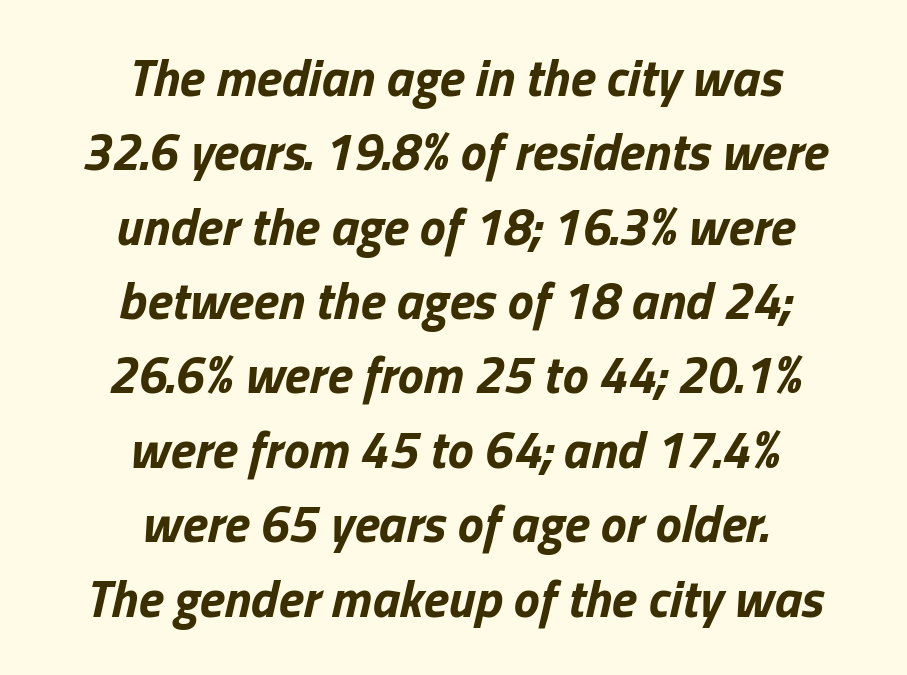
Q: Is the text bold? A: Yes.
Q: Is the text italic (slanted)? A: Yes, it leans right by about 13 degrees.
Q: Is the text underlined? A: No.
Q: How is the paragraph aligned? A: Centered.
Q: Is the spacing between letters normal or unusually wide? A: Normal.
Q: Is the spacing between lines tight, normal or loose? A: Normal.
Q: Width (condensed, normal, or wide)? A: Normal.
Q: Stroke contrast? A: Low.
Q: x-height? A: Medium.
Q: Monospaced? A: No.
